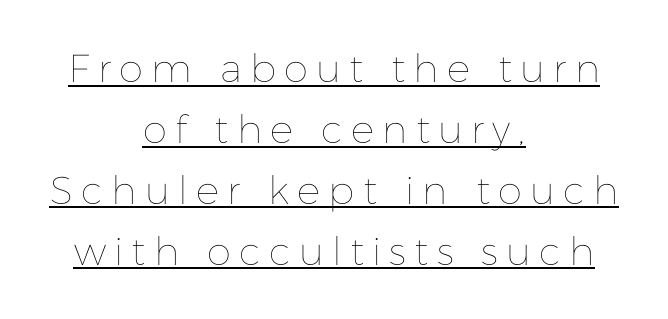
The image shows 39 px thin type, upright; set centered, normal line spacing (1.56x), unusually wide letter spacing (+0.21 em), underlined; low stroke contrast and a medium x-height.
